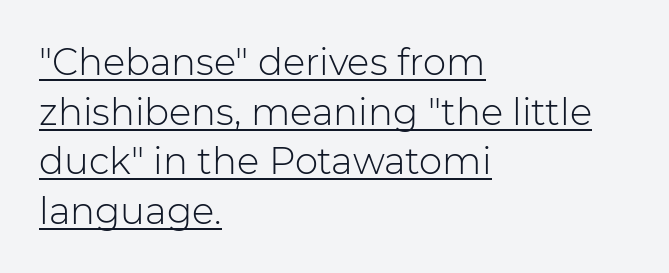
Between one letter and the next there's only the usual sliver of space. The font family rendered here belongs to the sans-serif group. Think of a printed novel: that variable character pitch is what you see here. In designer terms, the underline attribute is active on this setting. The ragged edge is on the right, which tells us the setting is flush left. Stroke thickness stays within the range of a standard reading face or lighter.
